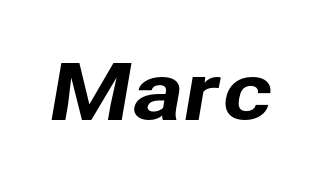
{"serif": "no", "width": "normal", "stroke_contrast": "low", "x_height": "medium", "monospaced": "no", "underline": "no", "letter_spacing": "normal", "letter_spacing_em": 0.0, "glyph_px": 78}
